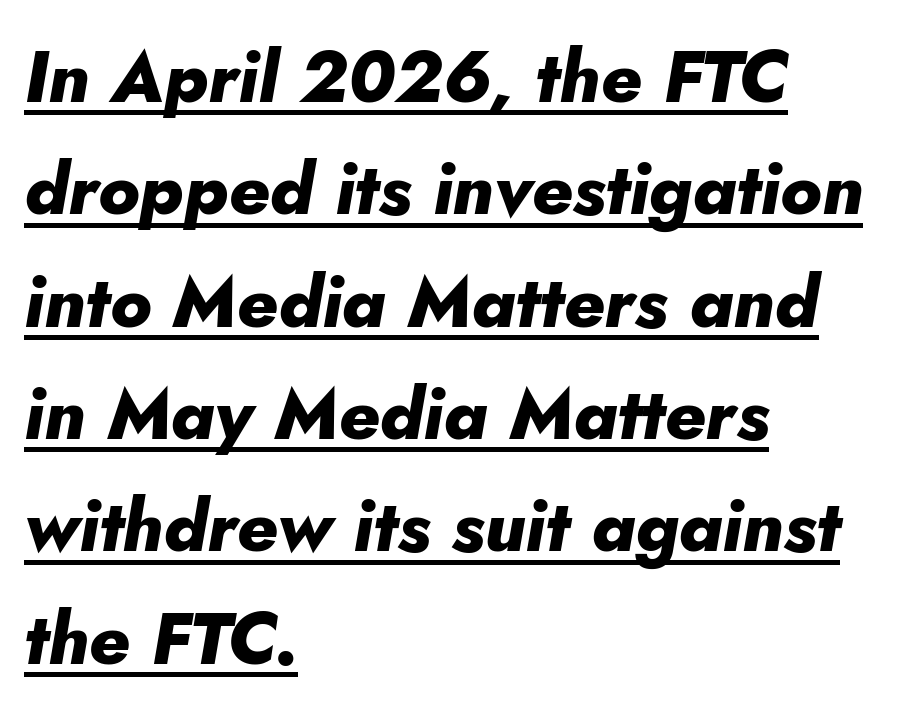
The rendering uses natural spacing where letterforms have individual widths. One-word summary of the alignment: left. Rendered with sloped, italic letterforms. I'd describe the lettering as bold — thick and assertive.
